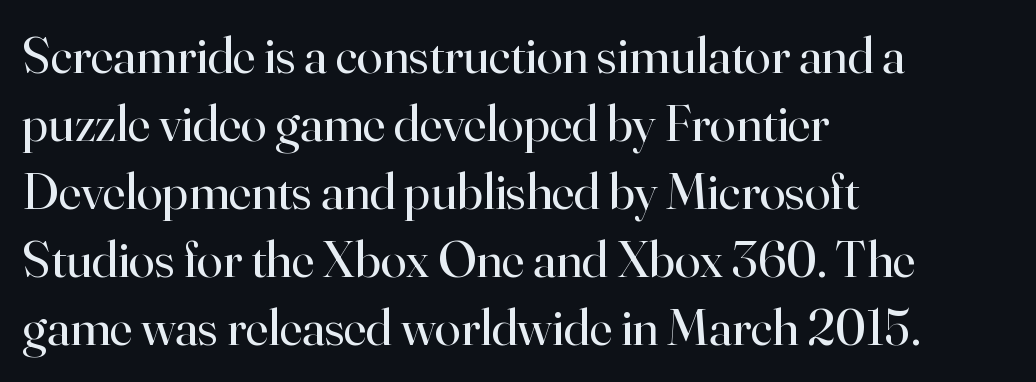
Q: Is the text bold? A: No.
Q: Is the text italic (slanted)? A: No, it is upright.
Q: Is the typeface a serif or a sans-serif typeface? A: Serif.
Q: Is the text underlined? A: No.
Q: How is the paragraph aligned? A: Left-aligned.
Q: Is the spacing between letters normal or unusually wide? A: Normal.
Q: Is the spacing between lines tight, normal or loose? A: Normal.
Q: Width (condensed, normal, or wide)? A: Normal.
Q: Stroke contrast? A: High.
Q: x-height? A: Small.
Q: Monospaced? A: No.
